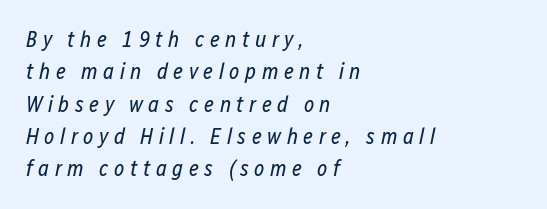
The tracking reads as deliberately expanded to a designer's eye. Underlining? Definitely not there. Weight: regular or lighter. Is the type slanted? Yes — the strokes lean at a clear angle. Vertical spacing — default.
